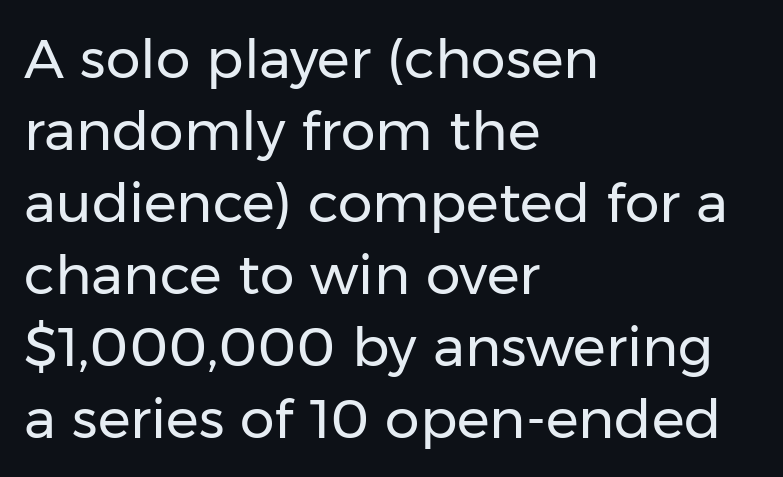
Q: Is the text bold? A: No.
Q: Is the text italic (slanted)? A: No, it is upright.
Q: Is the typeface a serif or a sans-serif typeface? A: Sans-serif.
Q: Is the text underlined? A: No.
Q: How is the paragraph aligned? A: Left-aligned.
Q: Is the spacing between letters normal or unusually wide? A: Normal.
Q: Is the spacing between lines tight, normal or loose? A: Normal.
Q: Width (condensed, normal, or wide)? A: Normal.
Q: Stroke contrast? A: Low.
Q: x-height? A: Medium.
Q: Monospaced? A: No.
